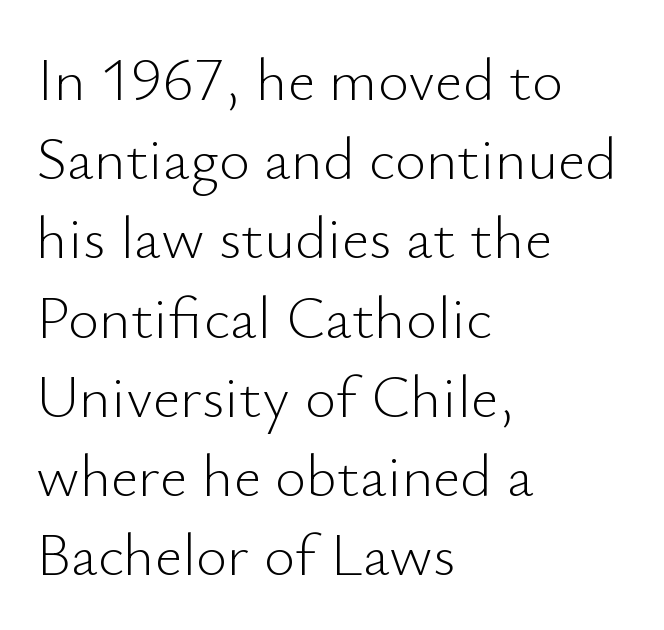
Compared with a typical body face, this is equally light or lighter still. A typesetter would call this zero additional tracking. Unlike a traditional serif, this face leaves its strokes unadorned. These lines are rendered in a variable-pitch font. Bare-footed words on every line. In terms of leading, this rendering sits right in the middle.
